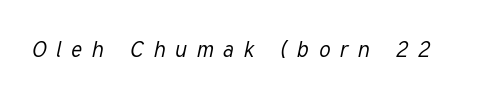
{"italic": "yes", "lean": "right", "slant_degrees": 12, "bold": "no", "underline": "no", "letter_spacing": "wide", "letter_spacing_em": 0.46, "glyph_px": 22}
